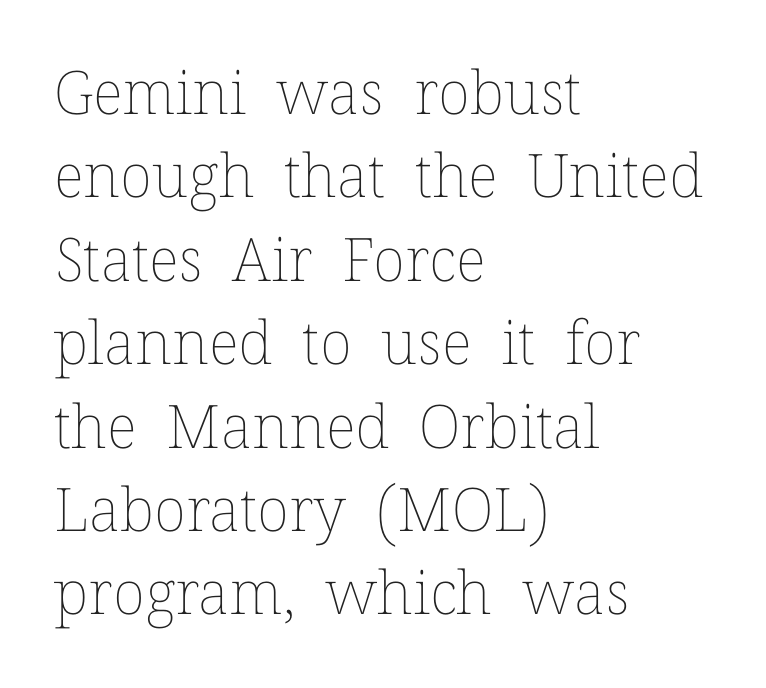
{"italic": "no", "bold": "no", "weight": "thin", "width": "normal", "stroke_contrast": "low", "x_height": "medium", "monospaced": "no", "underline": "no", "align": "left", "line_spacing": "normal", "line_spacing_ratio": 1.39, "letter_spacing": "normal", "letter_spacing_em": 0.0, "glyph_px": 60}
